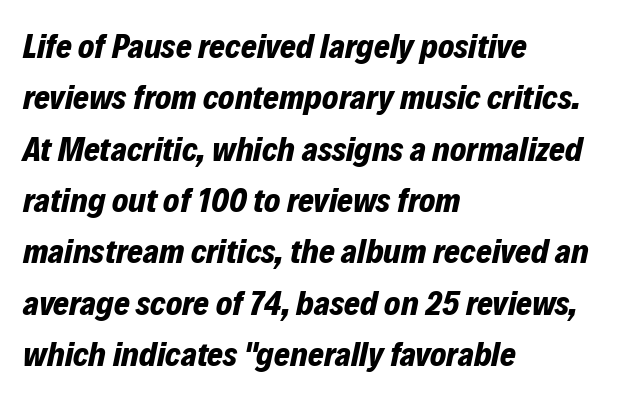
Q: Is the text bold? A: Yes.
Q: Is the text italic (slanted)? A: Yes, it leans right by about 12 degrees.
Q: Is the text underlined? A: No.
Q: How is the paragraph aligned? A: Left-aligned.
Q: Is the spacing between letters normal or unusually wide? A: Normal.
Q: Is the spacing between lines tight, normal or loose? A: Normal.
Q: Width (condensed, normal, or wide)? A: Normal.
Q: Stroke contrast? A: Low.
Q: x-height? A: Medium.
Q: Monospaced? A: No.
